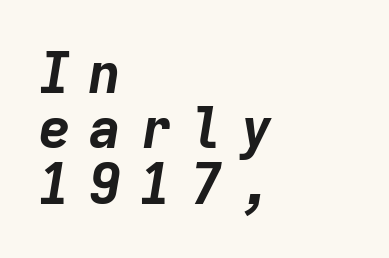
The image shows 56 px bold type, italic (leaning right), monospaced; set left-aligned, tight line spacing (0.99x), unusually wide letter spacing (+0.3 em), not underlined; low stroke contrast and a medium x-height.
